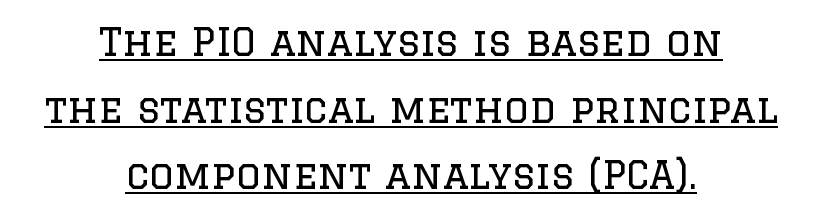
{"serif": "yes", "italic": "no", "bold": "no", "weight": "regular", "width": "normal", "stroke_contrast": "low", "x_height": "large", "monospaced": "no", "underline": "yes", "align": "center", "line_spacing_ratio": 1.71, "letter_spacing": "normal", "letter_spacing_em": 0.0, "glyph_px": 39}
